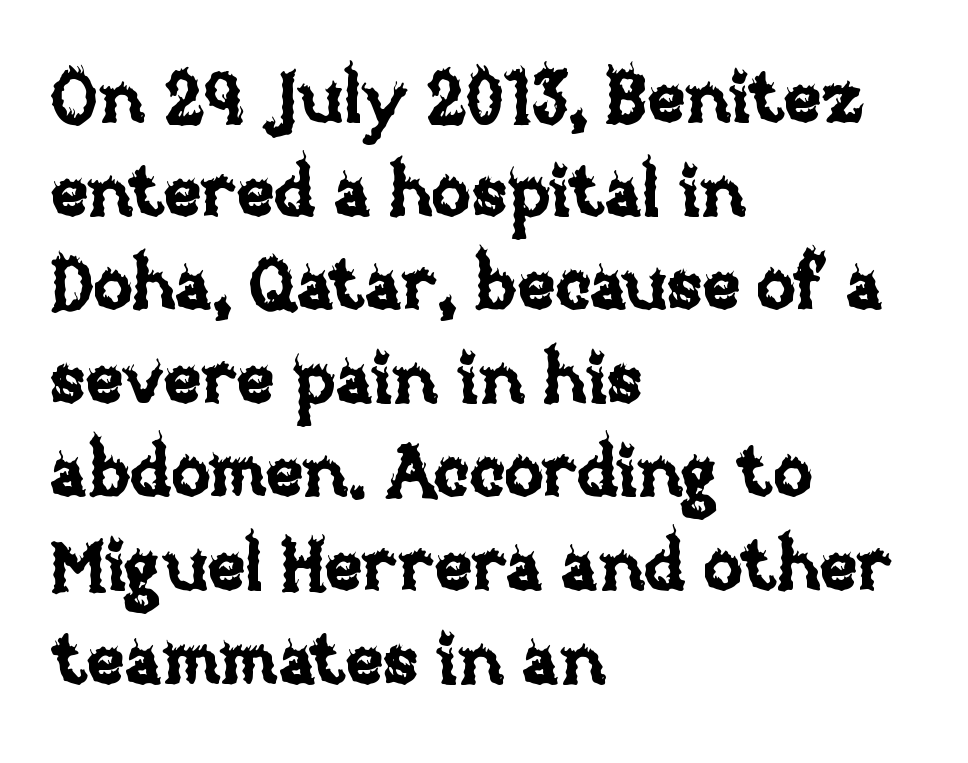
The rendering keeps characters at their native spacing. A typesetter would call this leading conventional body-copy spacing. The rendering uses natural spacing where letterforms have individual widths. Left-aligned paragraph, ragged on the right.
